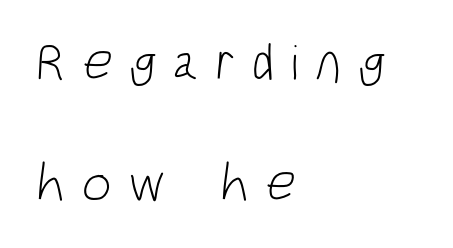
The image shows 53 px light, condensed sans-serif type; set left-aligned, loose line spacing (2.29x), unusually wide letter spacing (+0.3 em), not underlined; low stroke contrast and a large x-height.
